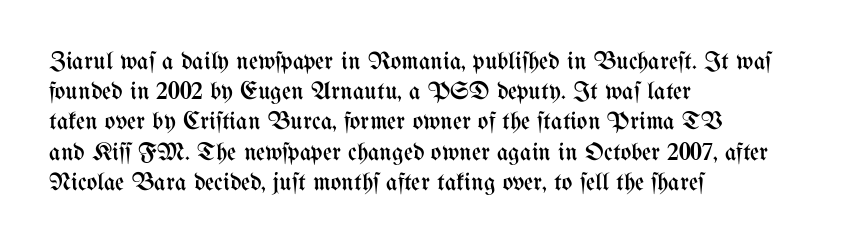
Q: Is the text bold? A: No.
Q: Is the text italic (slanted)? A: No, it is upright.
Q: Is the text underlined? A: No.
Q: How is the paragraph aligned? A: Left-aligned.
Q: Is the spacing between letters normal or unusually wide? A: Normal.
